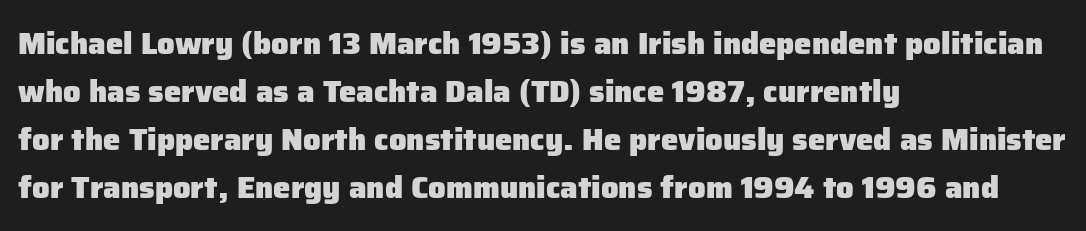
{"serif": "no", "italic": "no", "bold": "yes", "weight": "heavy", "width": "normal", "stroke_contrast": "low", "x_height": "medium", "monospaced": "no", "underline": "no", "align": "left", "line_spacing": "normal", "line_spacing_ratio": 1.55, "letter_spacing": "normal", "letter_spacing_em": 0.0, "glyph_px": 31}
